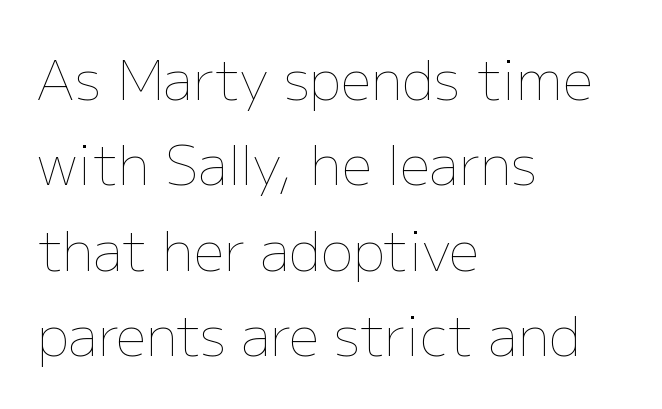
Q: Is the text bold? A: No.
Q: Is the text italic (slanted)? A: No, it is upright.
Q: Is the text underlined? A: No.
Q: How is the paragraph aligned? A: Left-aligned.
Q: Is the spacing between letters normal or unusually wide? A: Normal.
Q: Is the spacing between lines tight, normal or loose? A: Normal.
Q: Width (condensed, normal, or wide)? A: Normal.
Q: Stroke contrast? A: Low.
Q: x-height? A: Medium.
Q: Monospaced? A: No.
